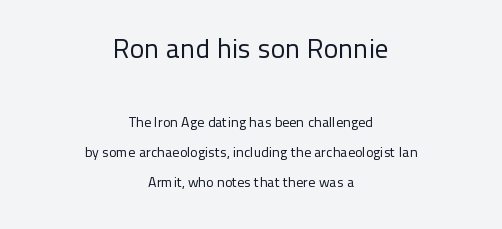
Q: Is the text bold? A: No.
Q: Is the text italic (slanted)? A: No, it is upright.
Q: Is the text underlined? A: No.
Q: How is the paragraph aligned? A: Centered.
Q: Is the spacing between letters normal or unusually wide? A: Normal.
Q: Is the spacing between lines tight, normal or loose? A: Loose.
Q: Which block of text is set in a larger size, the first (top) or the second (bottom)? A: The first (top) one.
